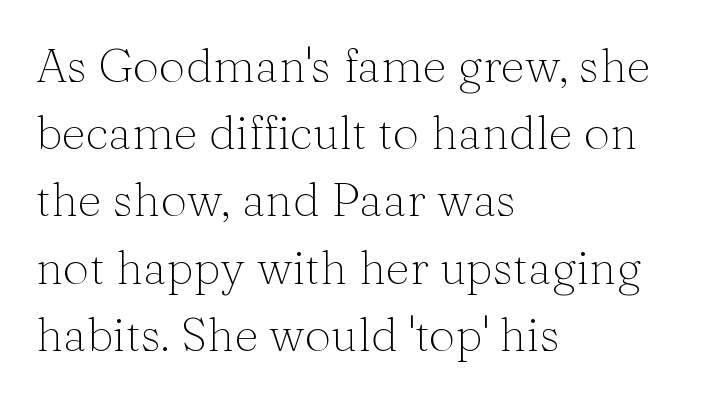
Q: Is the text bold? A: No.
Q: Is the text italic (slanted)? A: No, it is upright.
Q: Is the typeface a serif or a sans-serif typeface? A: Serif.
Q: Is the text underlined? A: No.
Q: How is the paragraph aligned? A: Left-aligned.
Q: Is the spacing between letters normal or unusually wide? A: Normal.
Q: Is the spacing between lines tight, normal or loose? A: Normal.
Q: Width (condensed, normal, or wide)? A: Normal.
Q: Stroke contrast? A: Medium.
Q: x-height? A: Medium.
Q: Monospaced? A: No.
